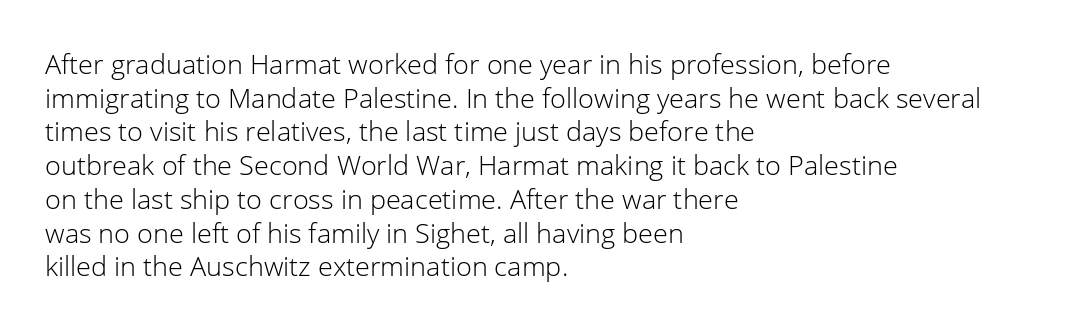
Q: Is the text bold? A: No.
Q: Is the text italic (slanted)? A: No, it is upright.
Q: Is the text underlined? A: No.
Q: How is the paragraph aligned? A: Left-aligned.
Q: Is the spacing between letters normal or unusually wide? A: Normal.
Q: Is the spacing between lines tight, normal or loose? A: Normal.
